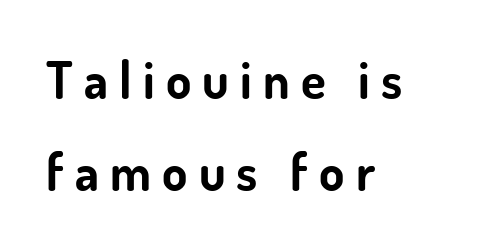
Q: Is the text bold? A: Yes.
Q: Is the text italic (slanted)? A: No, it is upright.
Q: Is the typeface a serif or a sans-serif typeface? A: Sans-serif.
Q: Is the text underlined? A: No.
Q: How is the paragraph aligned? A: Left-aligned.
Q: Is the spacing between letters normal or unusually wide? A: Unusually wide.
Q: Width (condensed, normal, or wide)? A: Normal.
Q: Stroke contrast? A: Low.
Q: x-height? A: Small.
Q: Monospaced? A: No.
